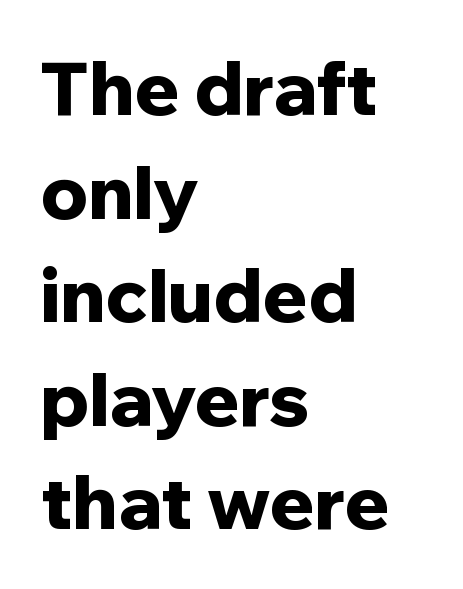
Q: Is the text bold? A: Yes.
Q: Is the text italic (slanted)? A: No, it is upright.
Q: Is the typeface a serif or a sans-serif typeface? A: Sans-serif.
Q: Is the text underlined? A: No.
Q: How is the paragraph aligned? A: Left-aligned.
Q: Is the spacing between letters normal or unusually wide? A: Normal.
Q: Is the spacing between lines tight, normal or loose? A: Normal.
Q: Width (condensed, normal, or wide)? A: Normal.
Q: Stroke contrast? A: Low.
Q: x-height? A: Medium.
Q: Monospaced? A: No.
